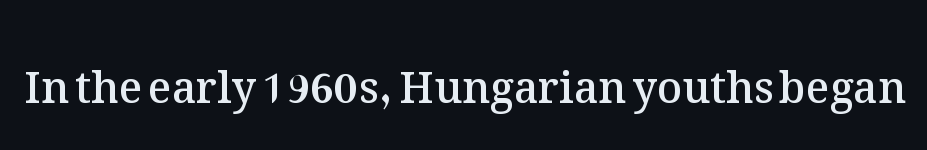
Quick note: not italic, upright. Observe the ordinary spacing: letters are neighbours, not strangers. These lines are rendered in a variable-pitch font. Students, this is semibold: more ink than regular, less than bold.
